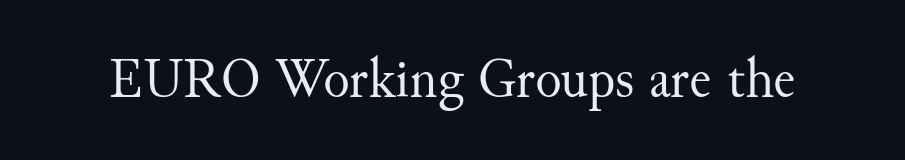
These glyphs show unthickened strokes, regular width or finer. Glyph-to-glyph distance matches everyday printed text. Here the designer chose a conventional face with non-uniform glyph widths. Decoration check: the copy has no underline. You can tell from the footed stems that serif type was used. The lettering stays uniformly vertical, giving the passage a roman look.
